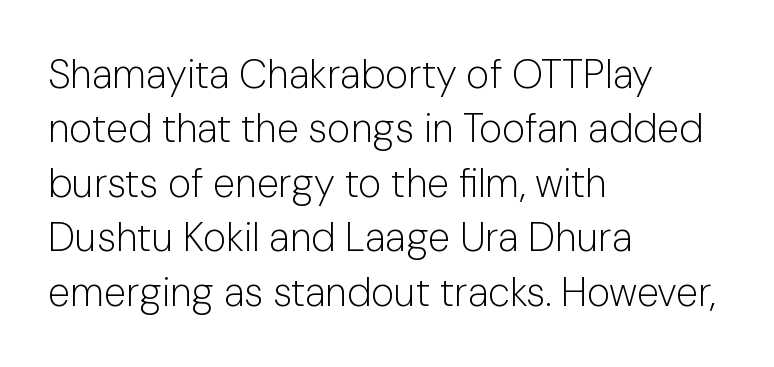
{"serif": "no", "italic": "no", "bold": "no", "weight": "light", "width": "normal", "stroke_contrast": "low", "x_height": "medium", "monospaced": "no", "underline": "no", "align": "left", "line_spacing": "normal", "line_spacing_ratio": 1.36, "letter_spacing": "normal", "letter_spacing_em": 0.0, "glyph_px": 40}
